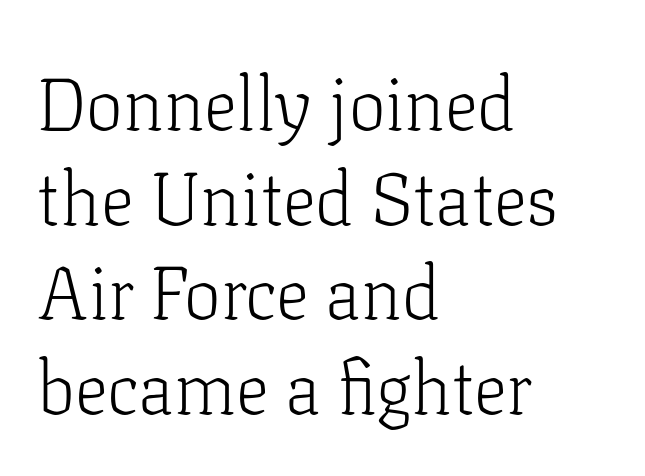
The image shows 74 px light serif type, upright; set left-aligned, normal line spacing (1.28x), normal letter spacing, not underlined; low stroke contrast and a medium x-height.
